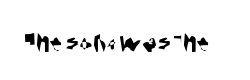
The image shows 31 px condensed sans-serif type; set normal letter spacing, not underlined; medium stroke contrast and a large x-height.
